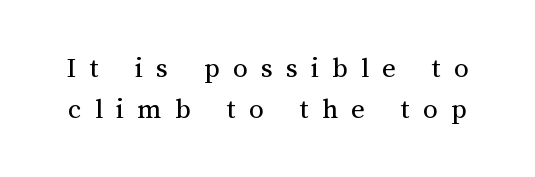
Every stem runs plumb, perpendicular to the baseline. How would I describe the line gaps? Plain and ordinary. Here the designer chose a conventional face with non-uniform glyph widths. Weight class: somewhere from thin through regular. Letter spacing: wide.
